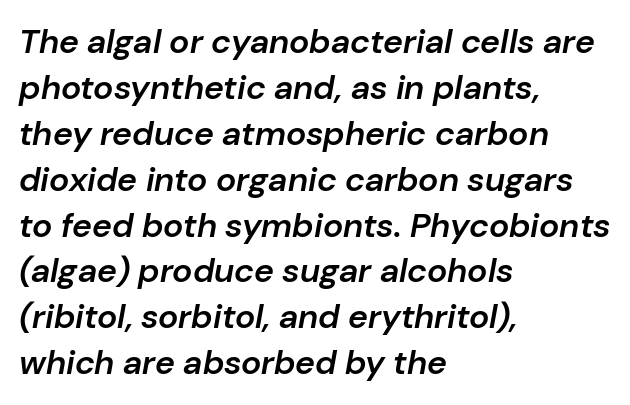
The image shows 34 px semibold type, italic (leaning right); set left-aligned, normal line spacing (1.35x), normal letter spacing, not underlined; low stroke contrast and a medium x-height.
